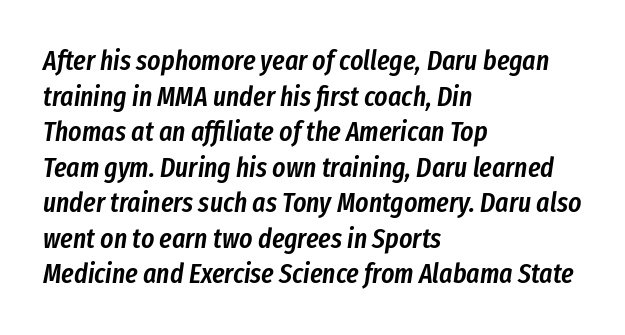
The image shows 28 px semibold, condensed type, italic (leaning right); set left-aligned, normal line spacing (1.27x), normal letter spacing, not underlined; low stroke contrast and a medium x-height.
